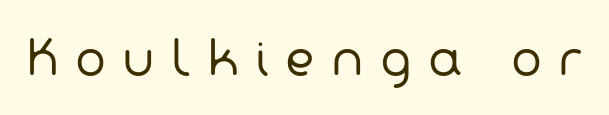
The image shows 46 px regular-weight sans-serif type; set unusually wide letter spacing (+0.35 em), not underlined; low stroke contrast and a medium x-height.
